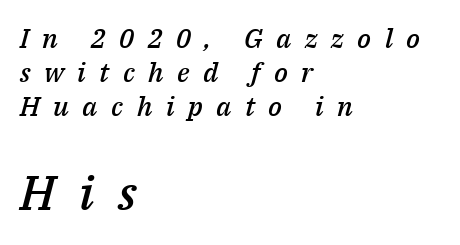
{"italic": "yes", "lean": "right", "slant_degrees": 14, "bold": "semi", "weight": "semibold", "width": "normal", "stroke_contrast": "medium", "x_height": "medium", "monospaced": "no", "underline": "no", "align": "left", "line_spacing": "normal", "line_spacing_ratio": 1.26, "letter_spacing": "wide", "letter_spacing_em": 0.5, "larger_block": "second", "size_ratio": 1.78, "glyph_px": 48}
